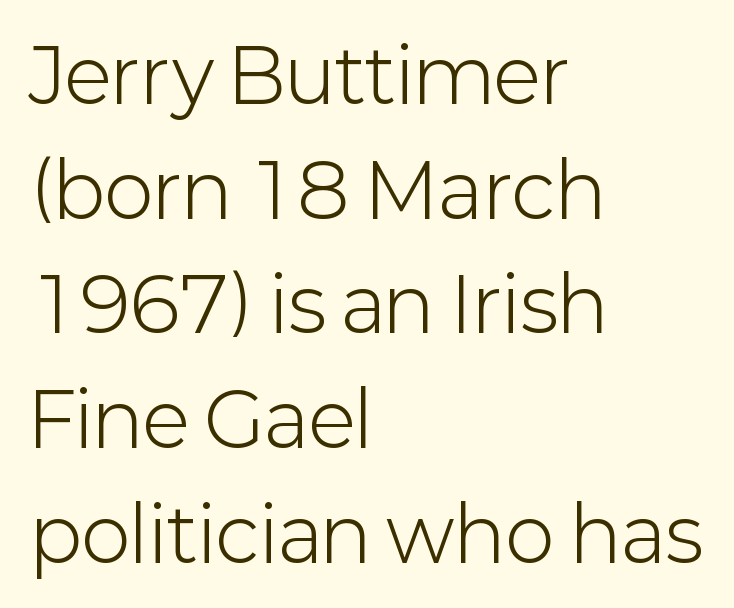
{"serif": "no", "italic": "no", "bold": "no", "weight": "light", "width": "normal", "stroke_contrast": "low", "x_height": "medium", "monospaced": "no", "underline": "no", "align": "left", "line_spacing": "normal", "line_spacing_ratio": 1.53, "letter_spacing": "normal", "letter_spacing_em": 0.0, "glyph_px": 75}
